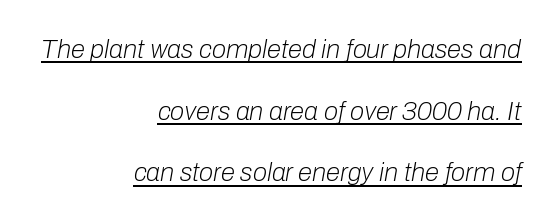
{"italic": "yes", "lean": "right", "slant_degrees": 10, "bold": "no", "underline": "yes", "align": "right", "line_spacing": "loose", "line_spacing_ratio": 2.37, "letter_spacing": "normal", "letter_spacing_em": 0.0, "glyph_px": 26}
